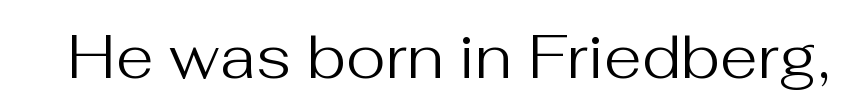
The specimen omits any rule beneath the text block's lines. The rendering keeps characters at their native spacing. Caption: face not bold, strokes unweighted. Quick note: not italic, upright.
